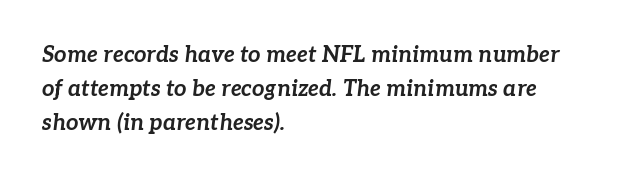
Q: Is the text bold? A: Yes.
Q: Is the text italic (slanted)? A: Yes, it leans right by about 7 degrees.
Q: Is the text underlined? A: No.
Q: How is the paragraph aligned? A: Left-aligned.
Q: Is the spacing between letters normal or unusually wide? A: Normal.
Q: Is the spacing between lines tight, normal or loose? A: Normal.
